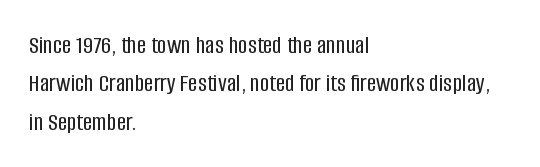
Q: Is the text italic (slanted)? A: No, it is upright.
Q: Is the text underlined? A: No.
Q: How is the paragraph aligned? A: Left-aligned.
Q: Is the spacing between letters normal or unusually wide? A: Normal.
Q: Is the spacing between lines tight, normal or loose? A: Normal.
